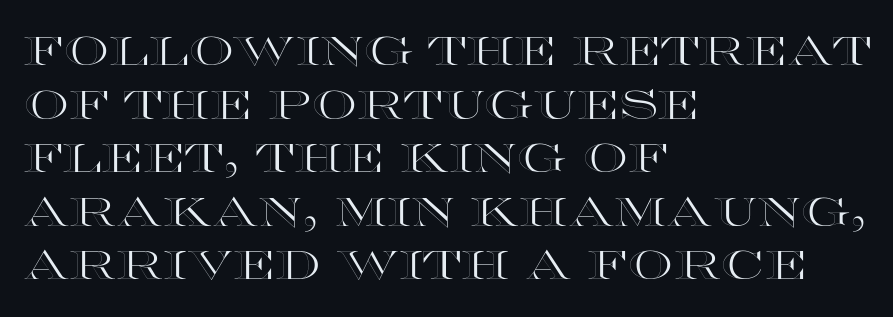
The image shows 40 px wide type, upright; set left-aligned, normal line spacing (1.34x), normal letter spacing, not underlined; a large x-height.
